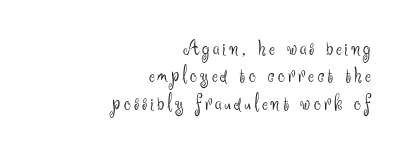
The image shows 22 px text type, upright; set right-aligned, normal line spacing (1.25x), not underlined.
